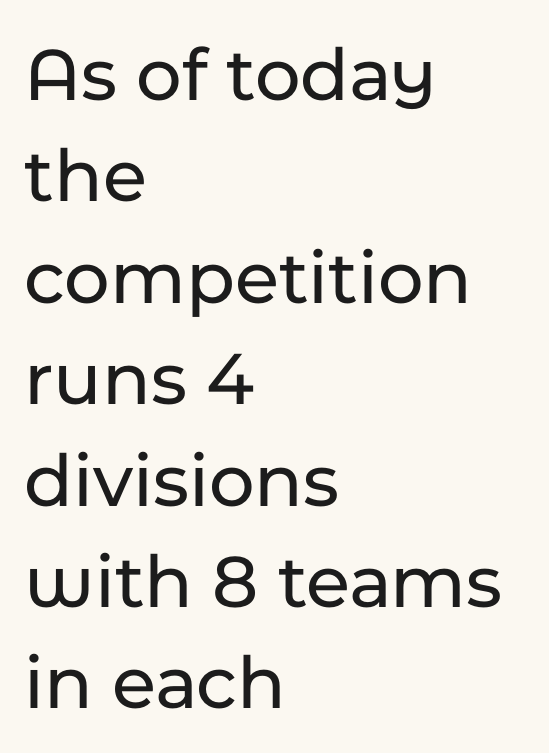
{"serif": "no", "italic": "no", "width": "normal", "stroke_contrast": "low", "x_height": "medium", "monospaced": "no", "underline": "no", "align": "left", "line_spacing": "normal", "line_spacing_ratio": 1.3, "letter_spacing": "normal", "letter_spacing_em": 0.0, "glyph_px": 78}
